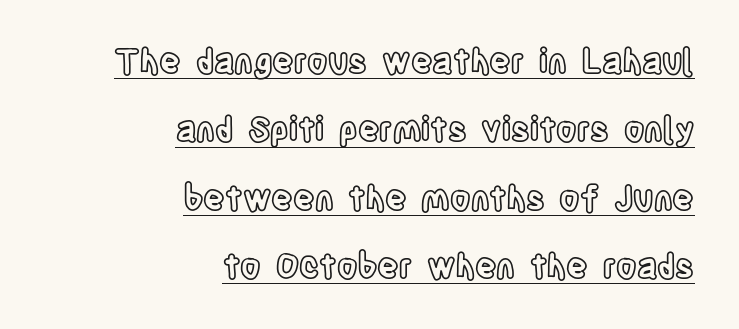
The image shows 33 px condensed type, upright; set right-aligned, loose line spacing (2.07x), normal letter spacing, underlined; a large x-height.
